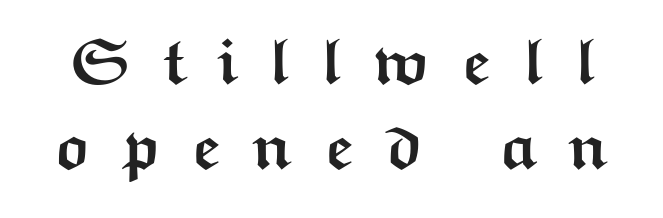
Q: Is the text bold? A: Yes.
Q: Is the text italic (slanted)? A: No, it is upright.
Q: Is the typeface a serif or a sans-serif typeface? A: Sans-serif.
Q: Is the text underlined? A: No.
Q: Is the spacing between letters normal or unusually wide? A: Unusually wide.
Q: Is the spacing between lines tight, normal or loose? A: Normal.
Q: Width (condensed, normal, or wide)? A: Wide.
Q: Stroke contrast? A: Medium.
Q: x-height? A: Medium.
Q: Monospaced? A: No.
